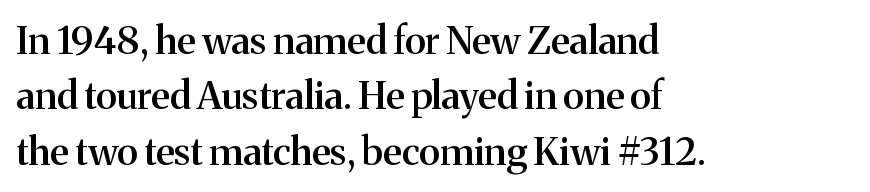
The image shows 38 px semibold serif type, upright; set left-aligned, normal line spacing (1.46x), normal letter spacing, not underlined; medium stroke contrast and a medium x-height.
